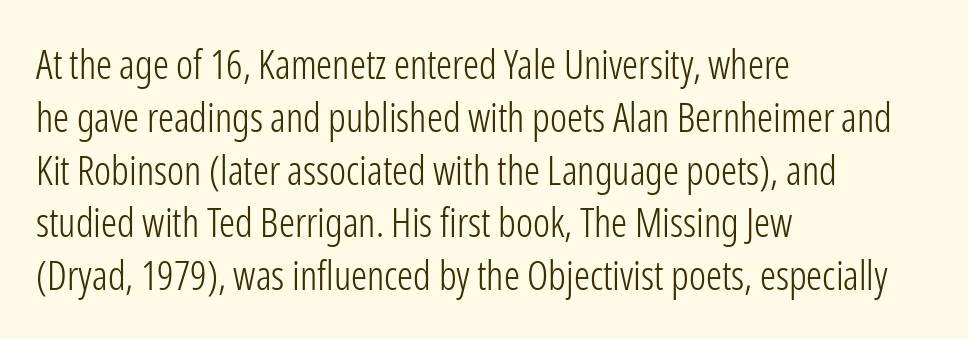
The block of text has a typical density, with ordinary space between rows. Classification — sans serif. Ascenders rise straight up at ninety degrees. You could not count columns in this text — the font is proportionally spaced. Horizontally, the lines are justified to the leading edge only. The passage shown has conventional tracking throughout.
